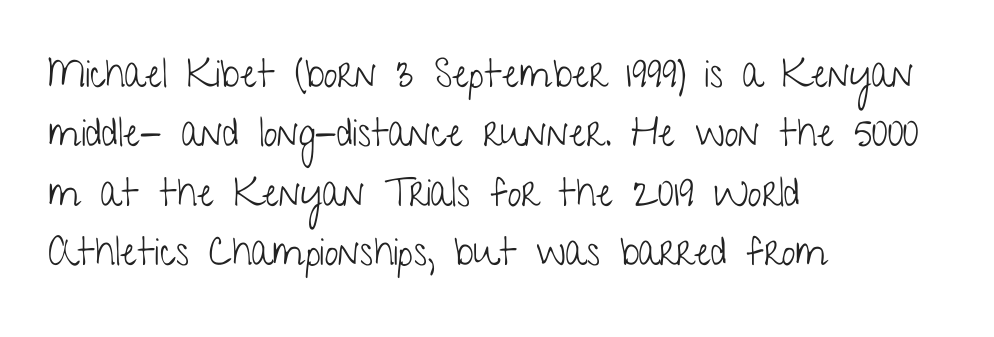
{"serif": "no", "italic": "no", "bold": "no", "weight": "light", "width": "condensed", "stroke_contrast": "low", "x_height": "medium", "monospaced": "no", "underline": "no", "align": "left", "line_spacing": "normal", "line_spacing_ratio": 1.52, "letter_spacing": "normal", "letter_spacing_em": 0.0, "glyph_px": 39}
